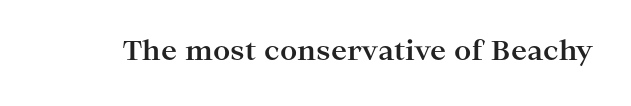
What stands out about the letter spacing? Nothing — it is the standard amount. No italicization has been applied; the sample stays upright. The gap between lines stays unmarked. Thick stems and heavy bowls — unmistakably bold.
